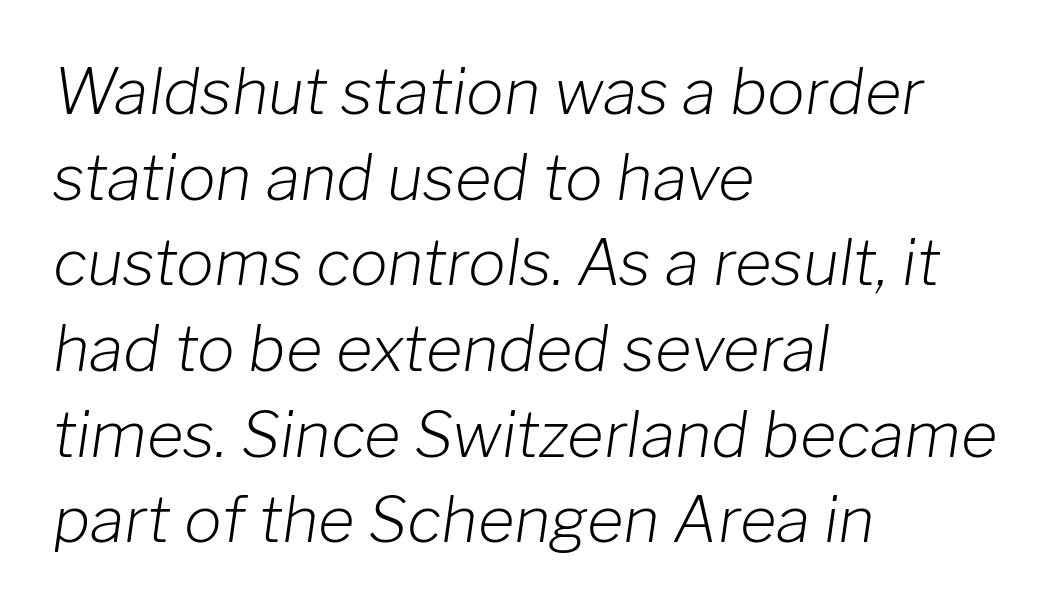
The rag falls on the right side of this text block. The letterforms sit at book weight or below. Characters follow at the spacing the type designer built in. Underline: absent. The vertical gap from one line to the next is medium. The font's italic variant was chosen for this text.
